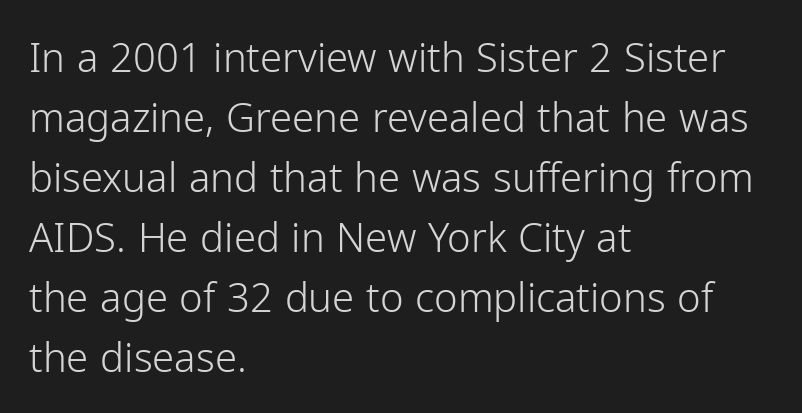
Does extra space separate the letters? No, they use regular spacing. Spacing verdict: proportional, widths tailored to each character. Is there much room between lines? A standard amount, neither cramped nor airy. Upright lettering throughout. Serif or sans? Sans — the stroke terminals are bare.
